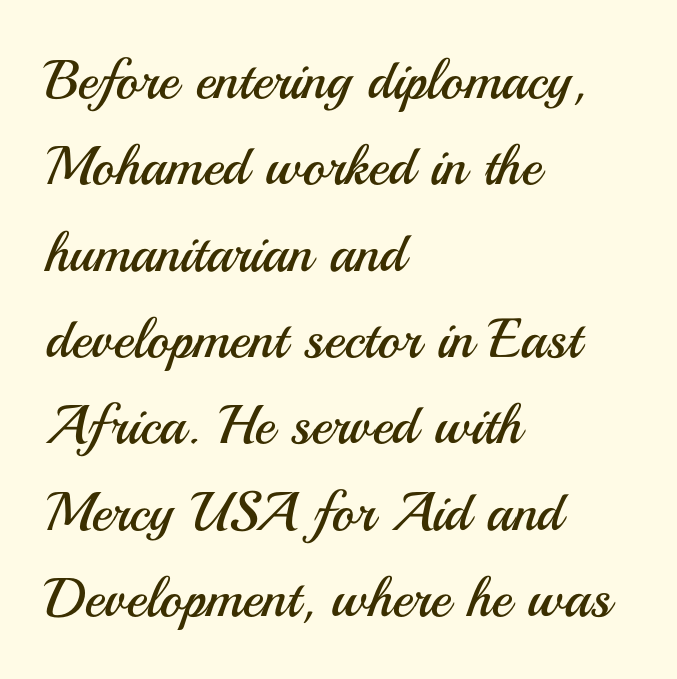
Q: Is the text bold? A: No.
Q: Is the text italic (slanted)? A: Yes.
Q: Is the typeface a serif or a sans-serif typeface? A: Sans-serif.
Q: Is the text underlined? A: No.
Q: How is the paragraph aligned? A: Left-aligned.
Q: Is the spacing between letters normal or unusually wide? A: Normal.
Q: Is the spacing between lines tight, normal or loose? A: Normal.
Q: Width (condensed, normal, or wide)? A: Normal.
Q: Stroke contrast? A: Medium.
Q: x-height? A: Small.
Q: Monospaced? A: No.
